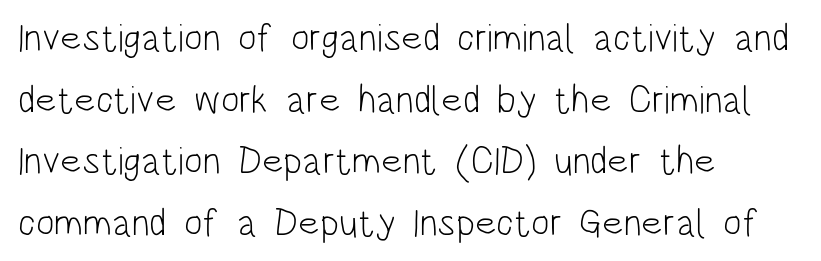
The image shows 39 px light, condensed sans-serif type, upright; set left-aligned, normal line spacing (1.58x), normal letter spacing, not underlined; low stroke contrast and a large x-height.
